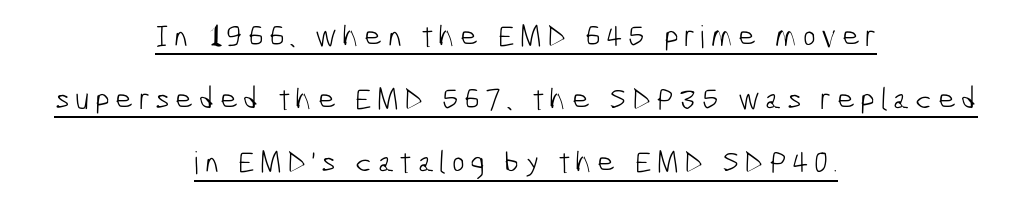
The image shows 31 px light, condensed sans-serif type; set centered, loose line spacing (2.04x), underlined; low stroke contrast and a medium x-height.
